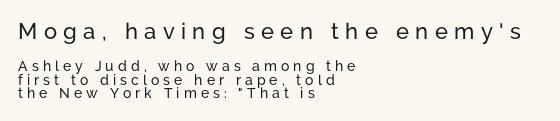
Q: Is the text italic (slanted)? A: No, it is upright.
Q: Is the text underlined? A: No.
Q: How is the paragraph aligned? A: Left-aligned.
Q: Is the spacing between letters normal or unusually wide? A: Unusually wide.
Q: Is the spacing between lines tight, normal or loose? A: Tight.
Q: Which block of text is set in a larger size, the first (top) or the second (bottom)? A: The first (top) one.
